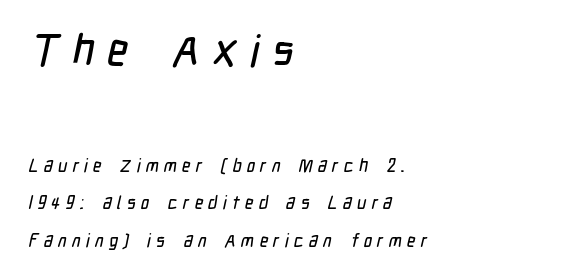
{"serif": "no", "width": "condensed", "stroke_contrast": "low", "x_height": "medium", "monospaced": "no", "underline": "no", "align": "left", "line_spacing": "loose", "line_spacing_ratio": 2.1, "letter_spacing": "wide", "letter_spacing_em": 0.29, "larger_block": "first", "size_ratio": 2.44, "glyph_px": 44}
